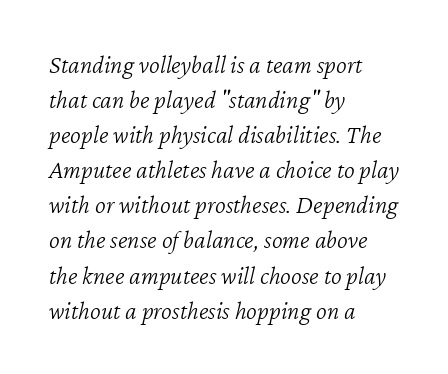
Q: Is the text bold? A: No.
Q: Is the text italic (slanted)? A: Yes, it leans right by about 12 degrees.
Q: Is the text underlined? A: No.
Q: How is the paragraph aligned? A: Left-aligned.
Q: Is the spacing between letters normal or unusually wide? A: Normal.
Q: Is the spacing between lines tight, normal or loose? A: Normal.
